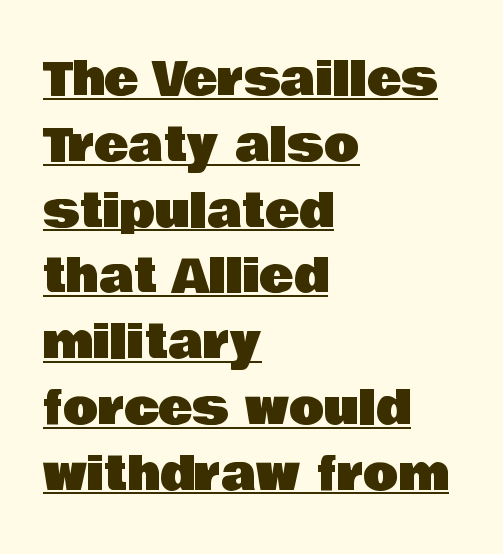
{"serif": "no", "italic": "no", "width": "normal", "stroke_contrast": "low", "x_height": "large", "monospaced": "no", "underline": "yes", "align": "left", "line_spacing": "normal", "line_spacing_ratio": 1.43, "letter_spacing": "normal", "letter_spacing_em": 0.0, "glyph_px": 46}
